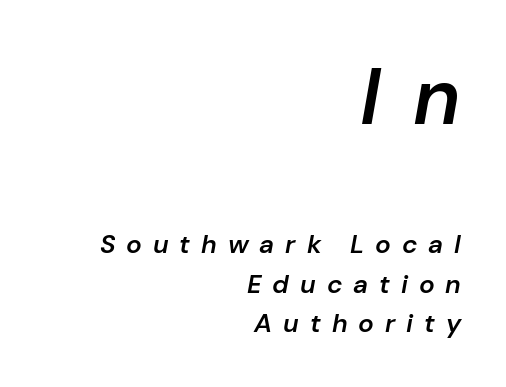
{"italic": "yes", "lean": "right", "slant_degrees": 10, "bold": "semi", "weight": "semibold", "width": "normal", "stroke_contrast": "low", "x_height": "medium", "monospaced": "no", "underline": "no", "align": "right", "line_spacing": "normal", "line_spacing_ratio": 1.51, "letter_spacing": "wide", "letter_spacing_em": 0.42, "larger_block": "first", "size_ratio": 3.04, "glyph_px": 79}
